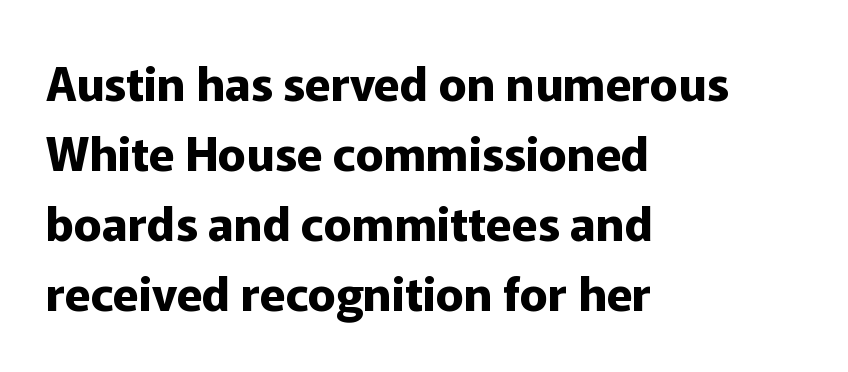
{"serif": "no", "italic": "no", "bold": "yes", "weight": "bold", "width": "normal", "stroke_contrast": "low", "x_height": "medium", "monospaced": "no", "underline": "no", "align": "left", "line_spacing": "normal", "line_spacing_ratio": 1.49, "letter_spacing": "normal", "letter_spacing_em": 0.0, "glyph_px": 47}
